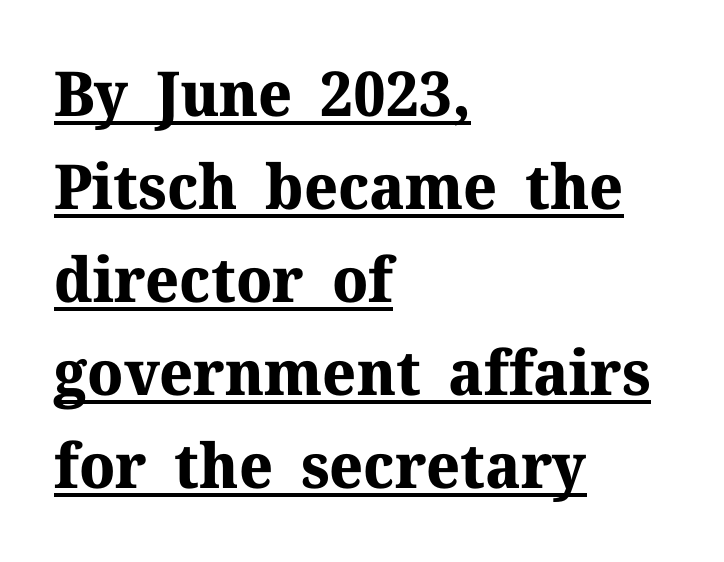
Every word sits above its own underline. The rag falls on the right side of this text block. The face used here is seriffed, in the tradition of book romans. This sample has the flowing, uneven cadence of proportional lettering.
